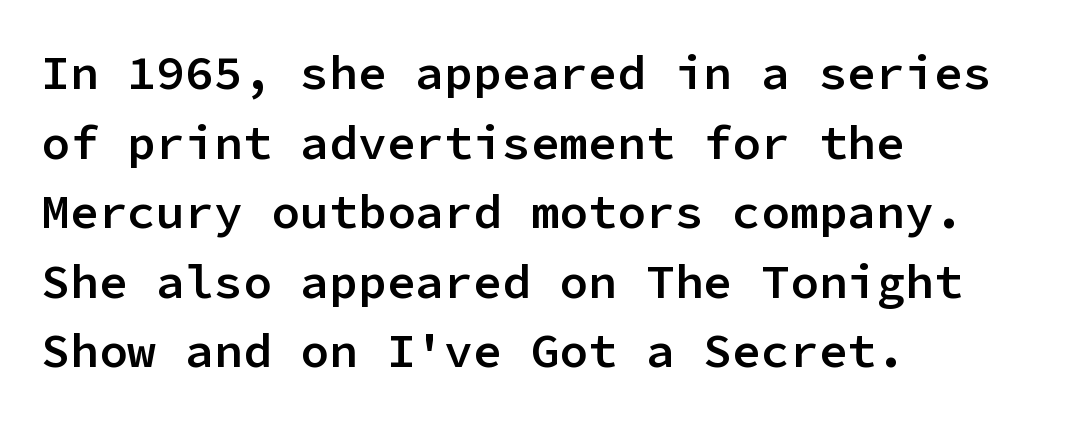
{"serif": "no", "italic": "no", "bold": "semi", "weight": "semibold", "width": "normal", "stroke_contrast": "low", "x_height": "medium", "monospaced": "yes", "underline": "no", "align": "left", "line_spacing": "normal", "line_spacing_ratio": 1.45, "letter_spacing": "normal", "letter_spacing_em": 0.0, "glyph_px": 48}
